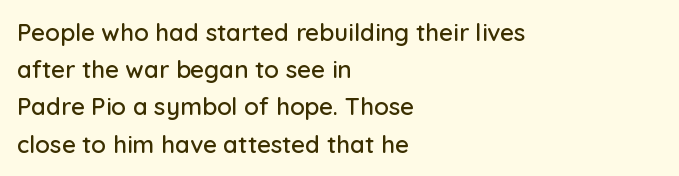
{"italic": "no", "underline": "no", "align": "left", "line_spacing": "normal", "line_spacing_ratio": 1.55, "letter_spacing": "normal", "letter_spacing_em": 0.0, "glyph_px": 24}
